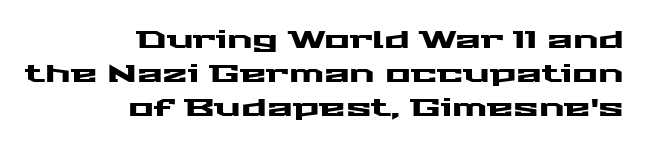
Between one letter and the next there's only the usual sliver of space. The lines are quadded right. Plain, unruled lines of type. What's the leading like? Ordinary, nothing unusual.
